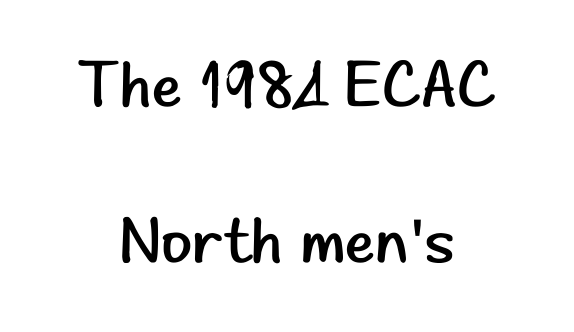
{"serif": "no", "italic": "no", "bold": "no", "weight": "regular", "width": "normal", "stroke_contrast": "low", "x_height": "small", "monospaced": "no", "underline": "no", "align": "center", "line_spacing": "loose", "line_spacing_ratio": 2.43, "letter_spacing": "normal", "letter_spacing_em": 0.0, "glyph_px": 64}
